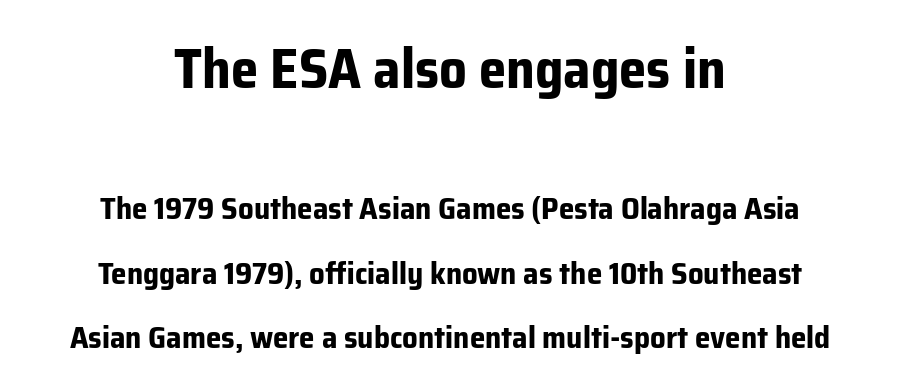
Q: Is the text bold? A: Yes.
Q: Is the text italic (slanted)? A: No, it is upright.
Q: Is the typeface a serif or a sans-serif typeface? A: Sans-serif.
Q: Is the text underlined? A: No.
Q: How is the paragraph aligned? A: Centered.
Q: Is the spacing between letters normal or unusually wide? A: Normal.
Q: Is the spacing between lines tight, normal or loose? A: Loose.
Q: Which block of text is set in a larger size, the first (top) or the second (bottom)? A: The first (top) one.
Q: Width (condensed, normal, or wide)? A: Normal.
Q: Stroke contrast? A: Low.
Q: x-height? A: Medium.
Q: Monospaced? A: No.
